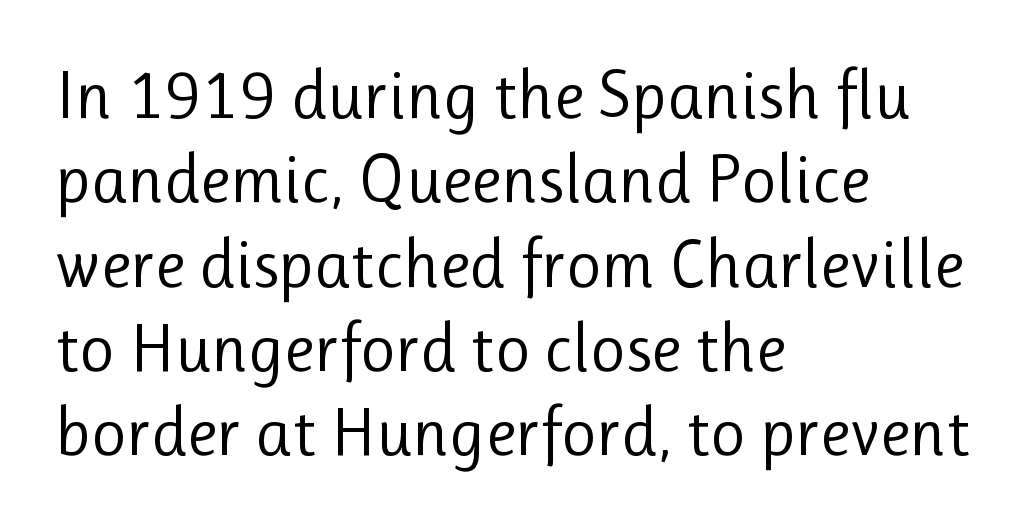
The image shows 68 px regular-weight sans-serif type, upright; set left-aligned, line spacing 1.24x, normal letter spacing, not underlined; low stroke contrast and a medium x-height.
